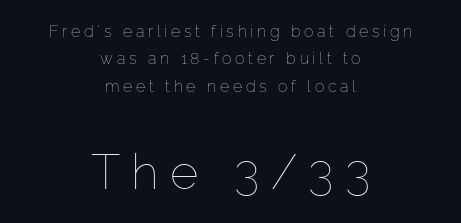
The rendering uses natural spacing where letterforms have individual widths. Is the letter spacing exaggerated? Yes — the characters are pushed far apart. Rendered with straight, roman letterforms. Scale increases going downward across the two blocks. Alignment: centered.
